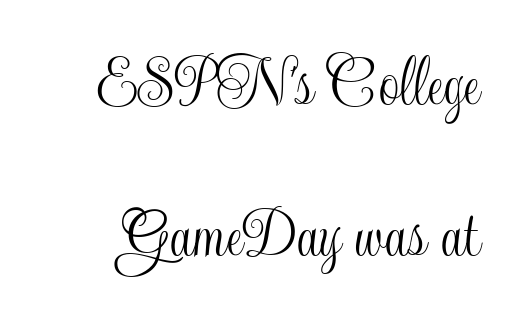
Q: Is the text italic (slanted)? A: Yes.
Q: Is the text underlined? A: No.
Q: Is the spacing between letters normal or unusually wide? A: Normal.
Q: Is the spacing between lines tight, normal or loose? A: Loose.
Q: Width (condensed, normal, or wide)? A: Condensed.
Q: x-height? A: Small.
Q: Monospaced? A: No.
